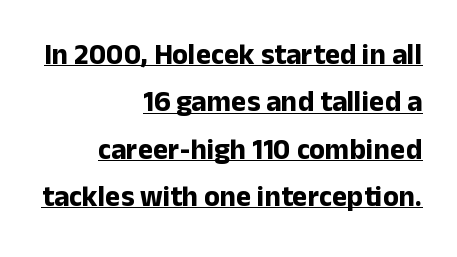
{"serif": "no", "italic": "no", "bold": "yes", "weight": "bold", "width": "normal", "stroke_contrast": "low", "x_height": "medium", "monospaced": "no", "underline": "yes", "align": "right", "line_spacing": "normal", "line_spacing_ratio": 1.63, "letter_spacing": "normal", "letter_spacing_em": 0.0, "glyph_px": 29}
